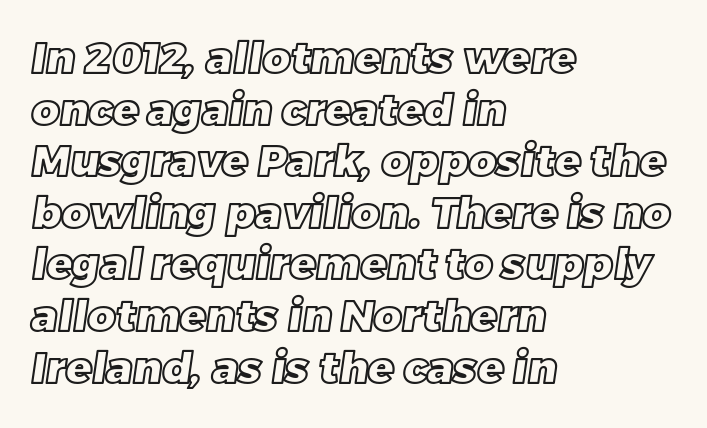
The paragraph shown leans on its left margin. This sample has the flowing, uneven cadence of proportional lettering. No extra tracking has been applied to these lines. Any mark beneath the type? The region is blank.
